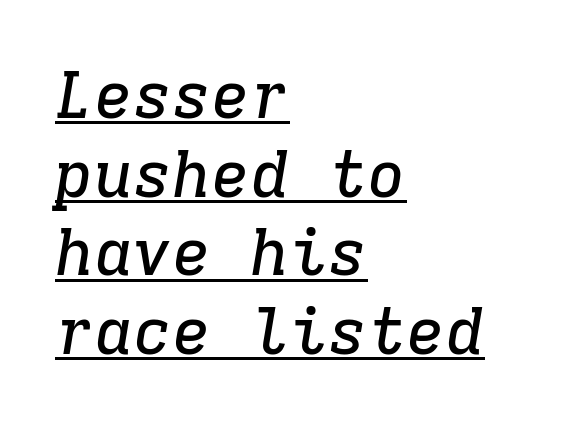
A serif font was chosen for this passage. Beneath each row of characters lies a ruled line. Posture: slanted. The text block is weighted toward the left margin, trailing off unevenly rightward. Default kerning and tracking; the words read as compact shapes.
